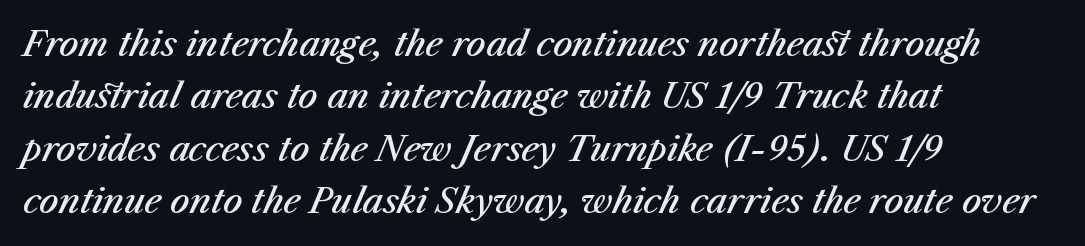
Q: Is the text bold? A: Semi-bold.
Q: Is the text italic (slanted)? A: Yes, it leans right by about 23 degrees.
Q: Is the text underlined? A: No.
Q: How is the paragraph aligned? A: Left-aligned.
Q: Is the spacing between letters normal or unusually wide? A: Normal.
Q: Is the spacing between lines tight, normal or loose? A: Normal.
Q: Width (condensed, normal, or wide)? A: Normal.
Q: Stroke contrast? A: Medium.
Q: x-height? A: Medium.
Q: Monospaced? A: No.
